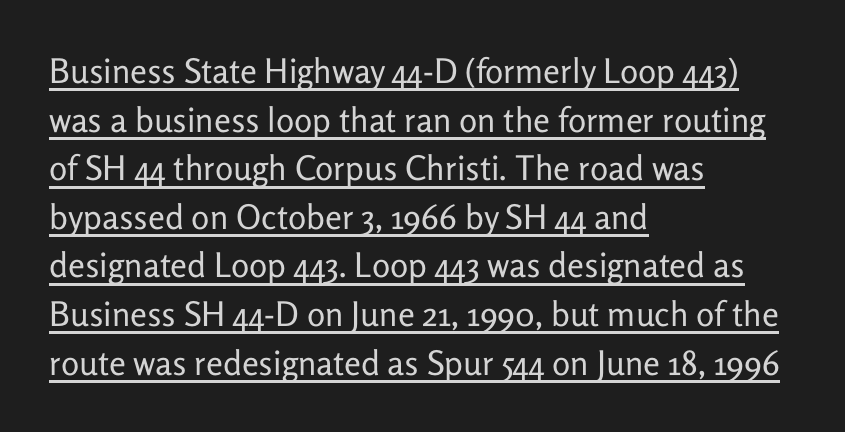
Honestly, the letter spacing is just normal — you wouldn't notice it. Short and long lines alike share a common starting point at left. You can see a thin bar hugging the bottom of the glyphs. Posture: upright roman.
